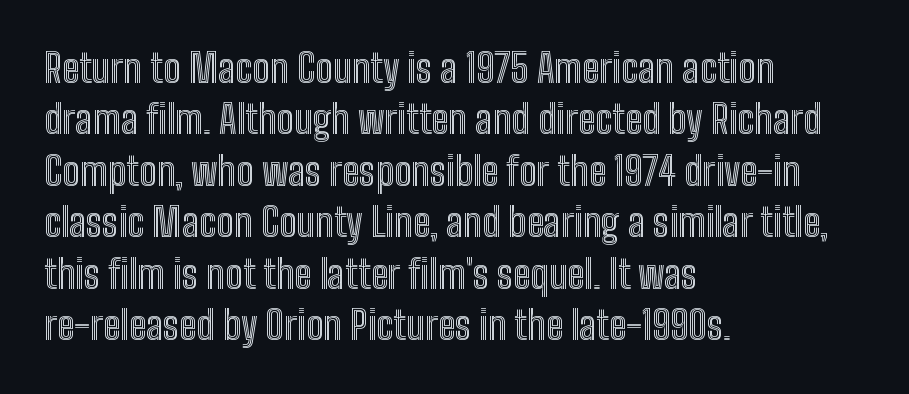
Q: Is the text italic (slanted)? A: No, it is upright.
Q: Is the text underlined? A: No.
Q: How is the paragraph aligned? A: Left-aligned.
Q: Is the spacing between letters normal or unusually wide? A: Normal.
Q: Is the spacing between lines tight, normal or loose? A: Normal.
Q: Width (condensed, normal, or wide)? A: Condensed.
Q: x-height? A: Medium.
Q: Monospaced? A: No.
